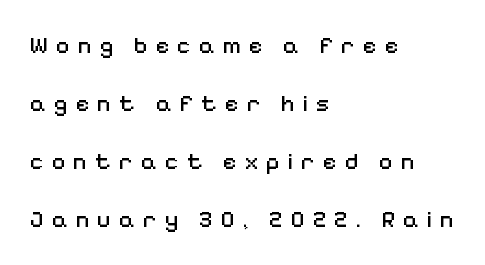
{"italic": "no", "bold": "no", "underline": "no", "align": "left", "line_spacing": "loose", "line_spacing_ratio": 2.42, "letter_spacing": "wide", "letter_spacing_em": 0.32, "glyph_px": 24}
